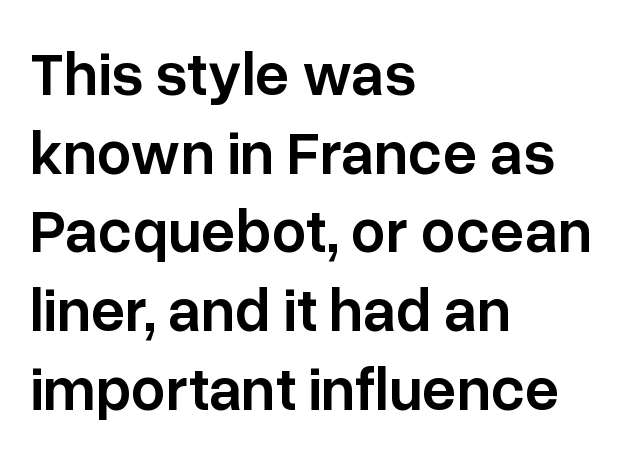
The image shows 61 px semibold sans-serif type, upright; set left-aligned, normal line spacing (1.29x), normal letter spacing, not underlined; low stroke contrast and a medium x-height.
